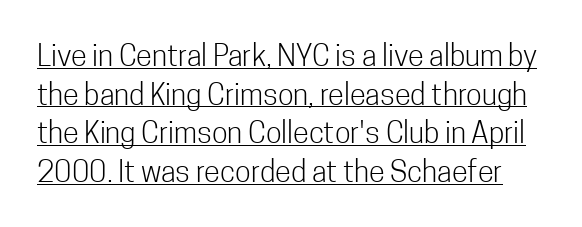
The image shows 29 px light, condensed sans-serif type, upright; set normal line spacing (1.33x), normal letter spacing, underlined; low stroke contrast and a medium x-height.
